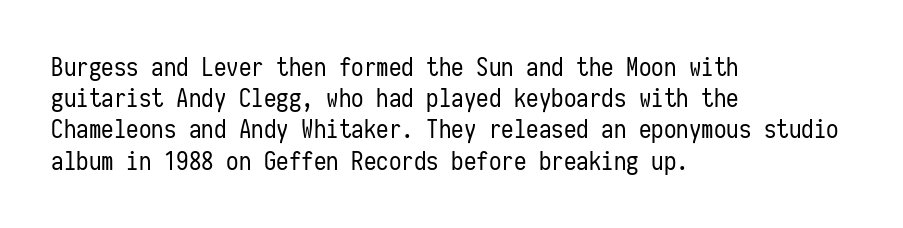
The image shows 25 px text type, upright; set left-aligned, normal line spacing (1.25x), normal letter spacing, not underlined.
